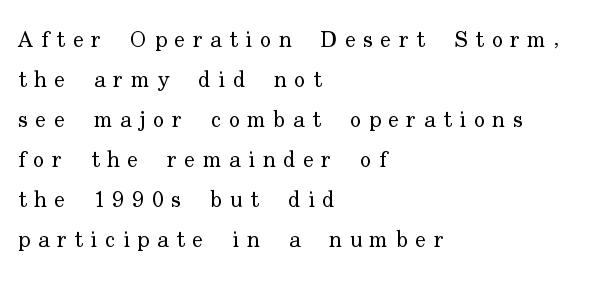
Q: Is the text bold? A: No.
Q: Is the text italic (slanted)? A: No, it is upright.
Q: Is the text underlined? A: No.
Q: How is the paragraph aligned? A: Left-aligned.
Q: Is the spacing between letters normal or unusually wide? A: Unusually wide.
